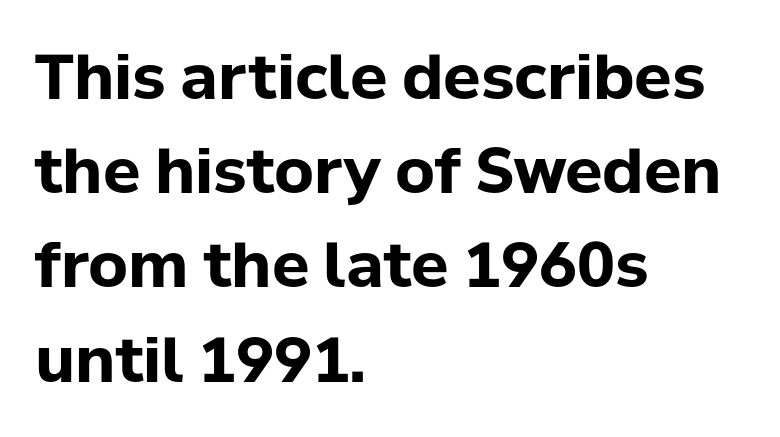
Q: Is the text bold? A: Yes.
Q: Is the text italic (slanted)? A: No, it is upright.
Q: Is the typeface a serif or a sans-serif typeface? A: Sans-serif.
Q: Is the text underlined? A: No.
Q: How is the paragraph aligned? A: Left-aligned.
Q: Is the spacing between letters normal or unusually wide? A: Normal.
Q: Is the spacing between lines tight, normal or loose? A: Normal.
Q: Width (condensed, normal, or wide)? A: Normal.
Q: Stroke contrast? A: Low.
Q: x-height? A: Medium.
Q: Monospaced? A: No.
